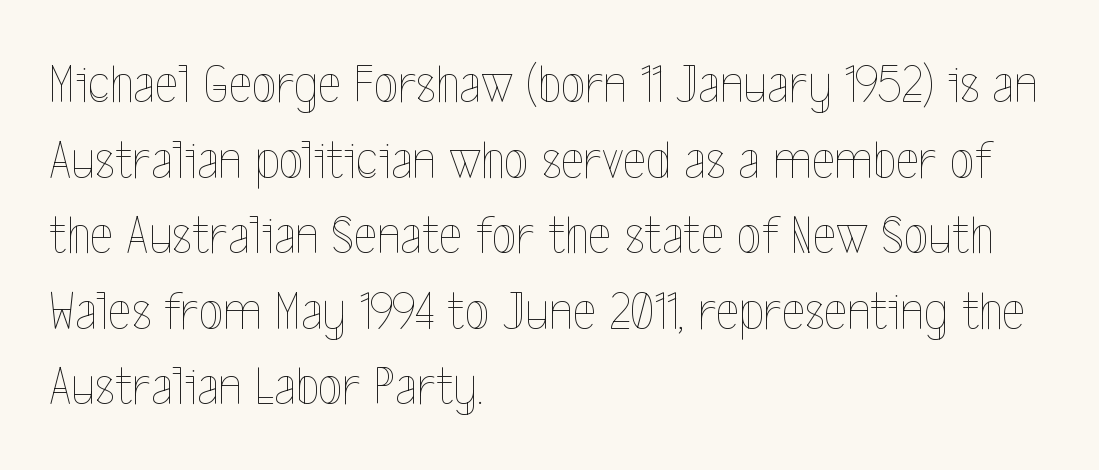
Q: Is the text bold? A: No.
Q: Is the text italic (slanted)? A: No, it is upright.
Q: Is the text underlined? A: No.
Q: How is the paragraph aligned? A: Left-aligned.
Q: Is the spacing between letters normal or unusually wide? A: Normal.
Q: Is the spacing between lines tight, normal or loose? A: Normal.
Q: Width (condensed, normal, or wide)? A: Condensed.
Q: x-height? A: Medium.
Q: Monospaced? A: No.
